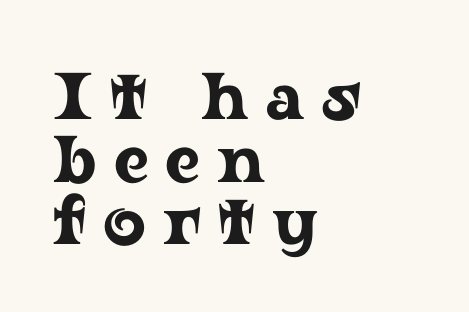
The image shows 66 px wide serif type, upright; set left-aligned, tight line spacing (0.95x), unusually wide letter spacing (+0.26 em), not underlined; low stroke contrast and a medium x-height.
